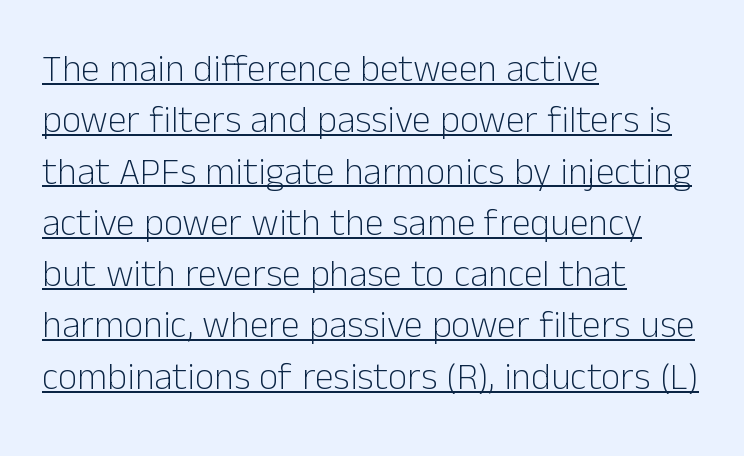
The image shows 38 px light sans-serif type, upright; set left-aligned, normal line spacing (1.35x), normal letter spacing, underlined; low stroke contrast and a medium x-height.
